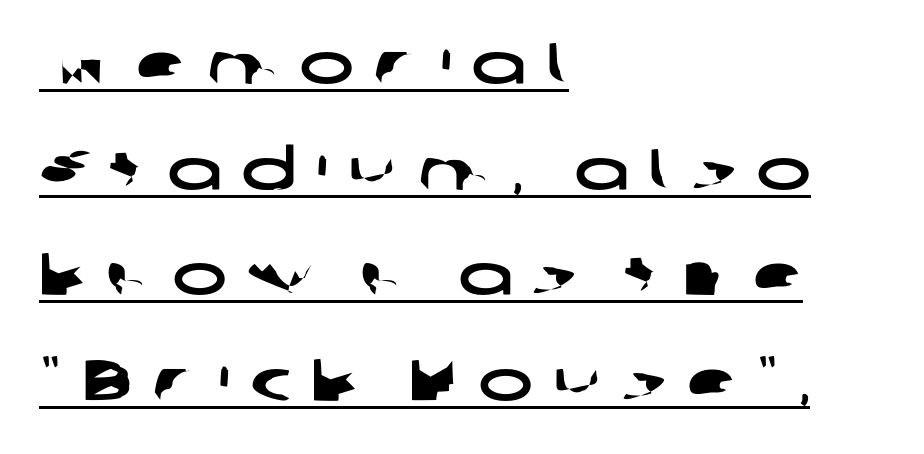
Q: Is the typeface a serif or a sans-serif typeface? A: Sans-serif.
Q: Is the text underlined? A: Yes.
Q: How is the paragraph aligned? A: Left-aligned.
Q: Is the spacing between letters normal or unusually wide? A: Unusually wide.
Q: Width (condensed, normal, or wide)? A: Wide.
Q: Stroke contrast? A: Low.
Q: x-height? A: Medium.
Q: Monospaced? A: No.
